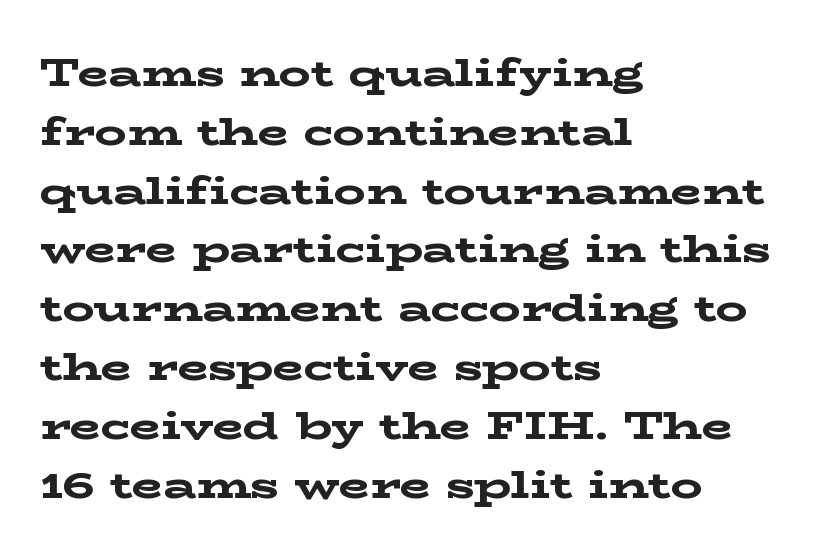
The image shows 40 px bold, wide serif type, upright; set left-aligned, normal line spacing (1.47x), normal letter spacing, not underlined; low stroke contrast and a medium x-height.
